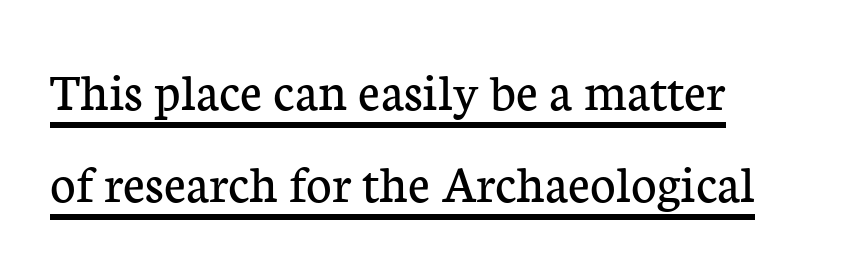
The image shows 55 px regular-weight serif type, upright; set normal line spacing (1.67x), normal letter spacing, underlined; low stroke contrast and a medium x-height.
